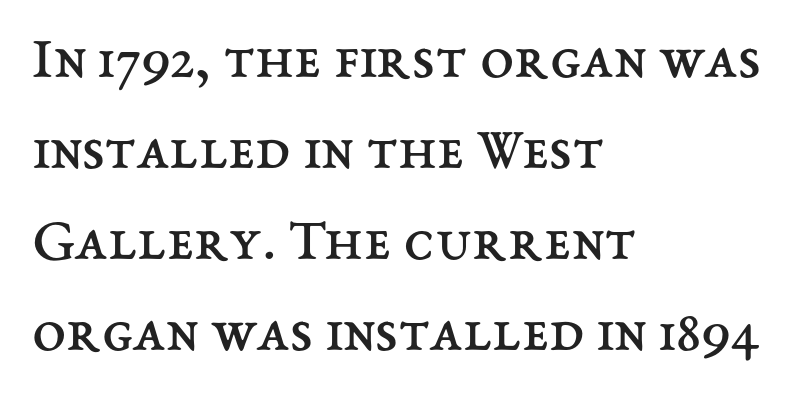
{"italic": "no", "bold": "no", "weight": "regular", "width": "normal", "stroke_contrast": "medium", "x_height": "medium", "monospaced": "no", "underline": "no", "align": "left", "line_spacing": "normal", "line_spacing_ratio": 1.49, "letter_spacing": "normal", "letter_spacing_em": 0.0, "glyph_px": 61}
